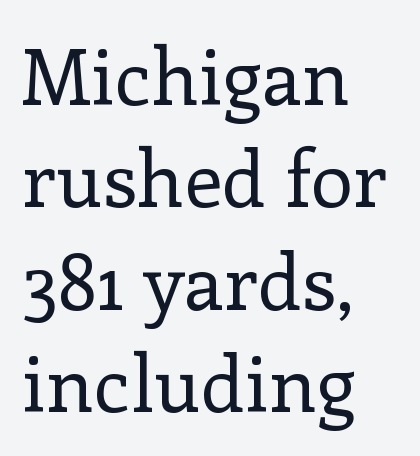
You could not count columns in this text — the font is proportionally spaced. Posture: vertical. A typesetter would call this leading conventional body-copy spacing. The designer went with a serif here, giving each stem small feet.
